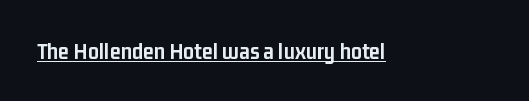
The image shows 24 px bold type, upright; set normal letter spacing, underlined.
